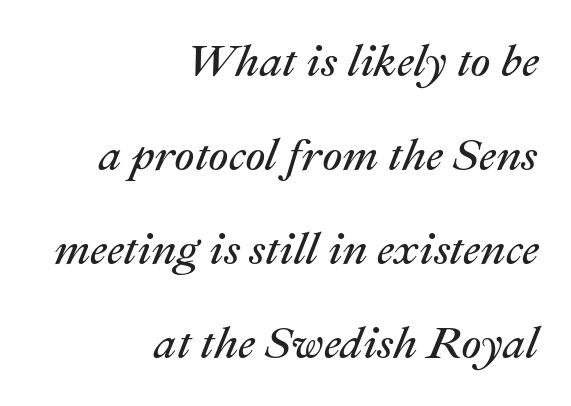
Q: Is the text bold? A: No.
Q: Is the text italic (slanted)? A: Yes, it leans right by about 22 degrees.
Q: Is the text underlined? A: No.
Q: How is the paragraph aligned? A: Right-aligned.
Q: Is the spacing between letters normal or unusually wide? A: Normal.
Q: Is the spacing between lines tight, normal or loose? A: Loose.
Q: Width (condensed, normal, or wide)? A: Normal.
Q: Stroke contrast? A: Medium.
Q: x-height? A: Medium.
Q: Monospaced? A: No.
